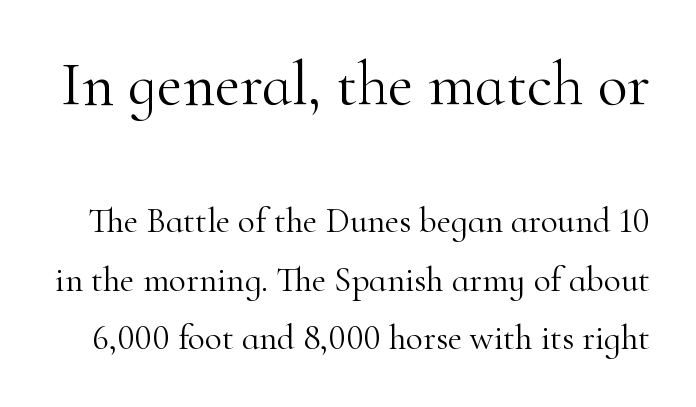
The image shows 62 px light serif type, upright; set normal line spacing (1.67x), normal letter spacing, not underlined; the first (top) block is 1.77x larger; high stroke contrast and a small x-height.
